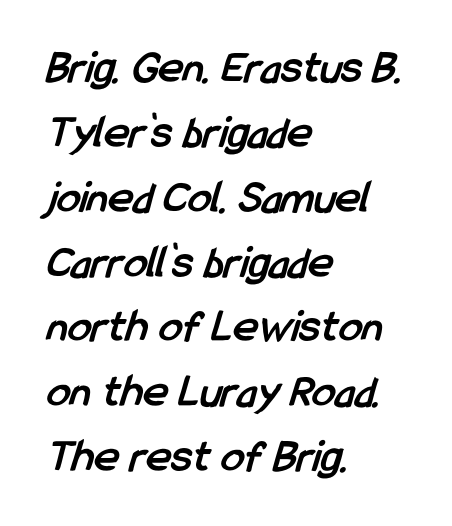
Q: Is the text bold? A: Yes.
Q: Is the typeface a serif or a sans-serif typeface? A: Sans-serif.
Q: Is the text underlined? A: No.
Q: How is the paragraph aligned? A: Left-aligned.
Q: Is the spacing between letters normal or unusually wide? A: Normal.
Q: Is the spacing between lines tight, normal or loose? A: Normal.
Q: Width (condensed, normal, or wide)? A: Condensed.
Q: Stroke contrast? A: Low.
Q: x-height? A: Medium.
Q: Monospaced? A: No.
